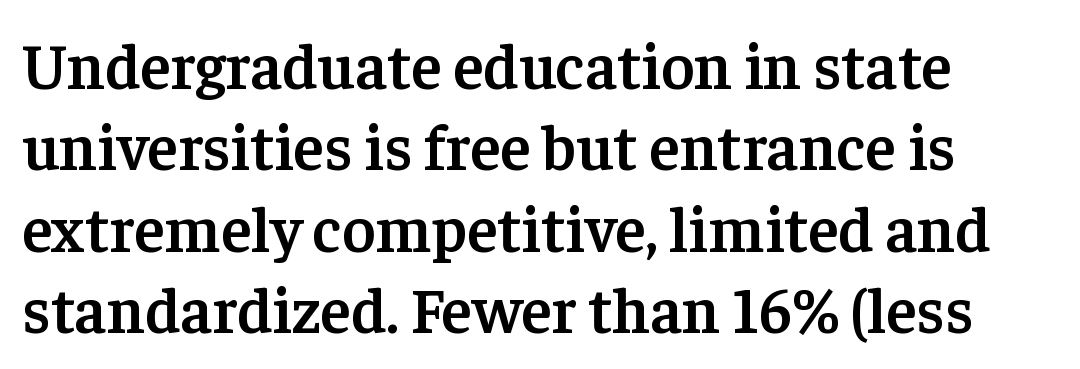
{"serif": "yes", "italic": "no", "bold": "semi", "weight": "semibold", "width": "normal", "stroke_contrast": "low", "x_height": "medium", "monospaced": "no", "underline": "no", "align": "left", "line_spacing": "normal", "line_spacing_ratio": 1.27, "letter_spacing": "normal", "letter_spacing_em": 0.0, "glyph_px": 64}
